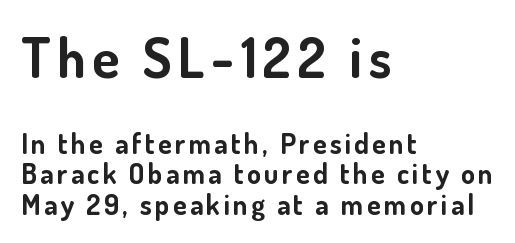
The image shows 55 px bold sans-serif type, upright; set left-aligned, tight line spacing (1.09x), not underlined; the first (top) block is 1.96x larger; low stroke contrast and a small x-height.
